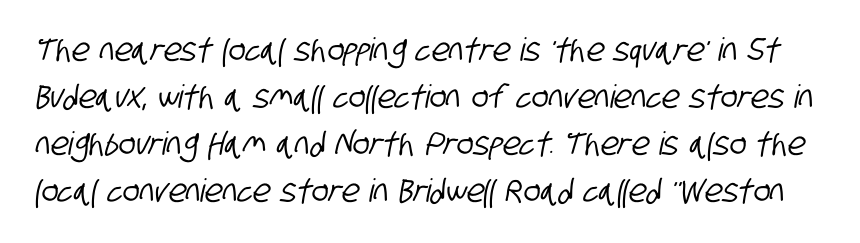
Q: Is the typeface a serif or a sans-serif typeface? A: Sans-serif.
Q: Is the text underlined? A: No.
Q: Is the spacing between letters normal or unusually wide? A: Normal.
Q: Is the spacing between lines tight, normal or loose? A: Normal.
Q: Width (condensed, normal, or wide)? A: Condensed.
Q: Stroke contrast? A: Low.
Q: x-height? A: Large.
Q: Monospaced? A: No.
